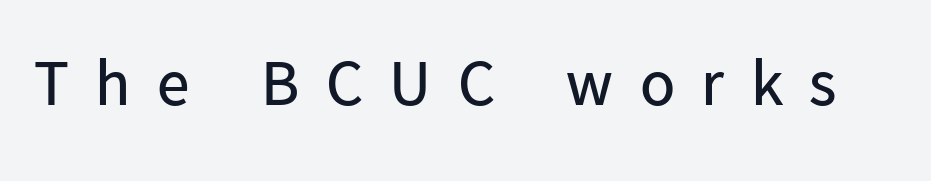
Q: Is the text bold? A: No.
Q: Is the text italic (slanted)? A: No, it is upright.
Q: Is the typeface a serif or a sans-serif typeface? A: Sans-serif.
Q: Is the text underlined? A: No.
Q: Is the spacing between letters normal or unusually wide? A: Unusually wide.
Q: Width (condensed, normal, or wide)? A: Normal.
Q: Stroke contrast? A: Low.
Q: x-height? A: Medium.
Q: Monospaced? A: No.
